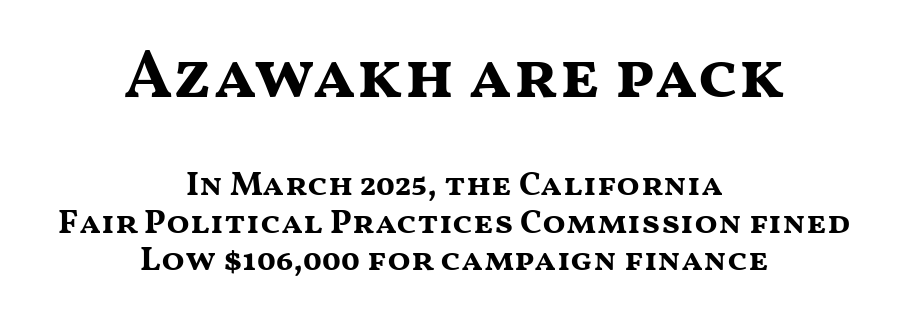
Q: Is the text bold? A: Yes.
Q: Is the text italic (slanted)? A: No, it is upright.
Q: Is the typeface a serif or a sans-serif typeface? A: Sans-serif.
Q: Is the text underlined? A: No.
Q: How is the paragraph aligned? A: Centered.
Q: Is the spacing between letters normal or unusually wide? A: Normal.
Q: Is the spacing between lines tight, normal or loose? A: Tight.
Q: Which block of text is set in a larger size, the first (top) or the second (bottom)? A: The first (top) one.
Q: Width (condensed, normal, or wide)? A: Wide.
Q: Stroke contrast? A: Medium.
Q: x-height? A: Medium.
Q: Monospaced? A: No.
